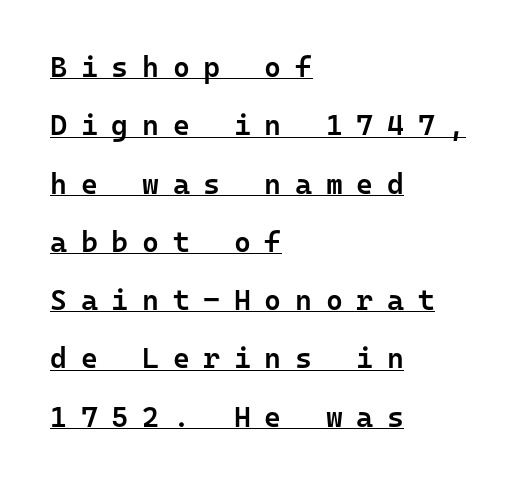
{"serif": "no", "italic": "no", "bold": "semi", "weight": "semibold", "width": "normal", "stroke_contrast": "low", "x_height": "medium", "monospaced": "yes", "underline": "yes", "align": "left", "line_spacing": "loose", "line_spacing_ratio": 2.01, "letter_spacing": "wide", "letter_spacing_em": 0.47, "glyph_px": 29}
